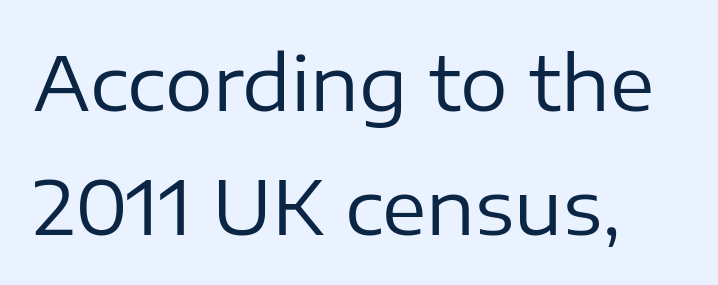
Do the characters align in a grid? No, the font is proportional. The letters carry no serifs — their stems end cleanly without finishing strokes. Rows of type keep a routine distance in the vertical direction. Tracking here is standard; glyphs follow each other at the usual distance. Quick note: not italic, upright. The font sits on the lighter half of the weight spectrum, regular included.
